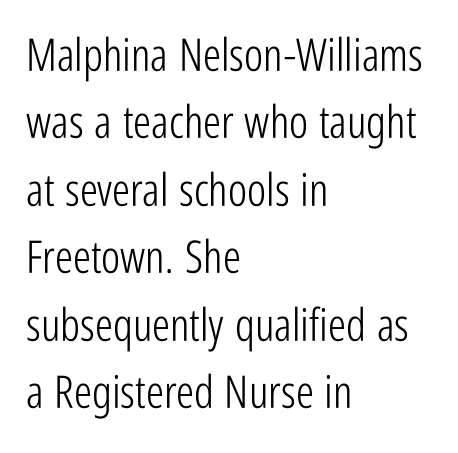
Q: Is the text bold? A: No.
Q: Is the text italic (slanted)? A: No, it is upright.
Q: Is the typeface a serif or a sans-serif typeface? A: Sans-serif.
Q: Is the text underlined? A: No.
Q: How is the paragraph aligned? A: Left-aligned.
Q: Is the spacing between letters normal or unusually wide? A: Normal.
Q: Is the spacing between lines tight, normal or loose? A: Normal.
Q: Width (condensed, normal, or wide)? A: Condensed.
Q: Stroke contrast? A: Low.
Q: x-height? A: Medium.
Q: Monospaced? A: No.
